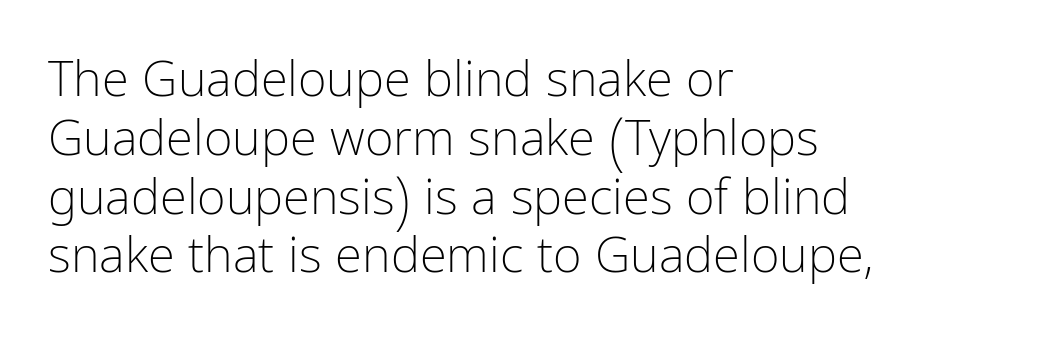
The image shows 49 px light, condensed sans-serif type, upright; set left-aligned, line spacing 1.2x, normal letter spacing, not underlined; low stroke contrast and a medium x-height.
